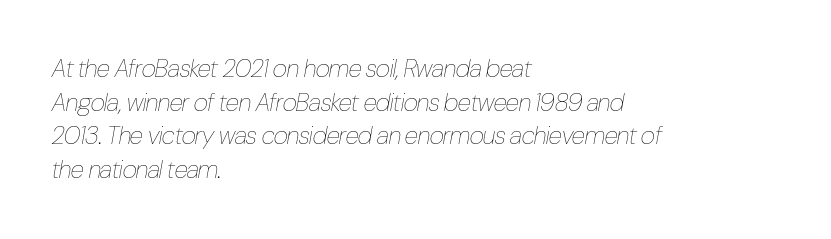
{"italic": "yes", "lean": "right", "slant_degrees": 10, "bold": "no", "underline": "no", "align": "left", "line_spacing": "normal", "line_spacing_ratio": 1.35, "letter_spacing": "normal", "letter_spacing_em": 0.0, "glyph_px": 25}
